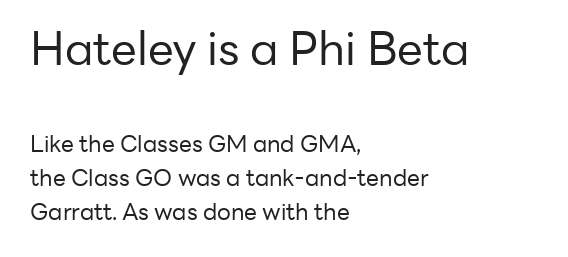
In CSS terms this would be text-align: left. Check under the words: just untouched page. Every stem runs plumb, perpendicular to the baseline. Size contrast runs from large at the top to small at the bottom. Normally led — the rows are evenly, conventionally spaced.
